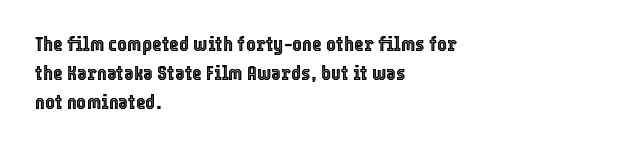
Each word holds together tightly as a unit, with standard inter-letter gaps. Left-aligned paragraph, ragged on the right. The vertical gap from one line to the next is medium. Nope, not italic — everything's standing straight. Check the space under the baseline: it is left empty.
